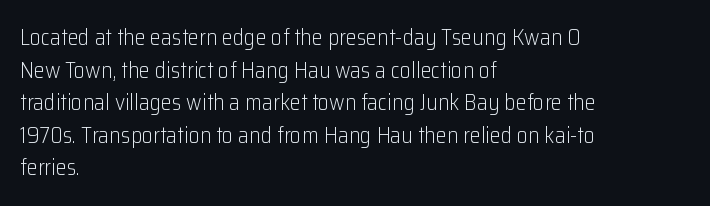
Rows of type keep a routine distance in the vertical direction. The space beneath each line is pristine and unruled. Which margin do the lines hug? The left one — the right edge is uneven. The letterforms sit shoulder to shoulder at normal distance.
